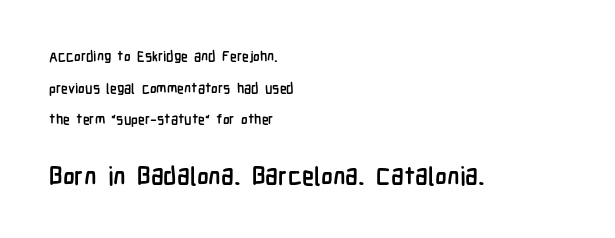
The image shows 25 px bold type, upright; set left-aligned, loose line spacing (2.26x), normal letter spacing, not underlined; the second (bottom) block is 1.79x larger.
